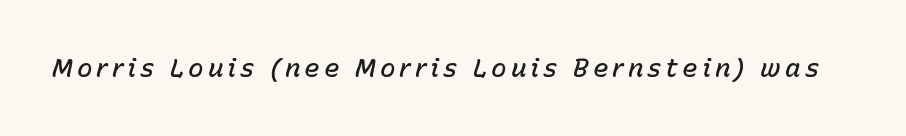
{"italic": "yes", "lean": "right", "slant_degrees": 15, "bold": "semi", "underline": "no", "glyph_px": 26}
